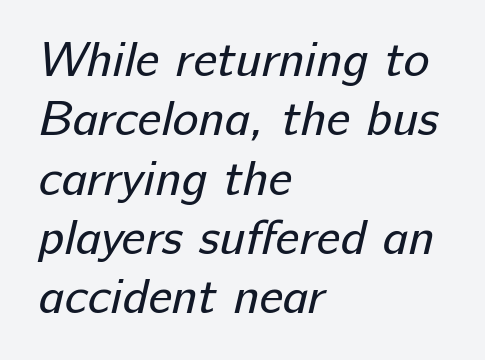
The zone under the glyphs is completely vacant. No heavy texture on the line: the type isn't bold. The passage shown is typeset with a sans-serif family. You could call the tracking neutral — neither tight nor loose.
